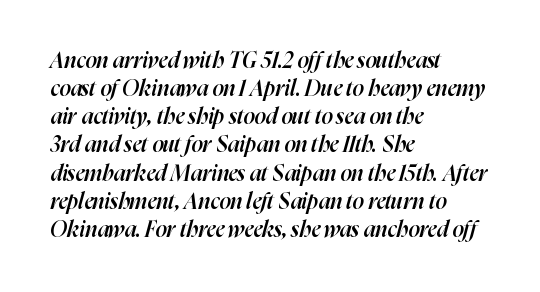
{"italic": "yes", "lean": "right", "slant_degrees": 16, "bold": "semi", "underline": "no", "align": "left", "line_spacing": "normal", "line_spacing_ratio": 1.28, "letter_spacing": "normal", "letter_spacing_em": 0.0, "glyph_px": 22}
